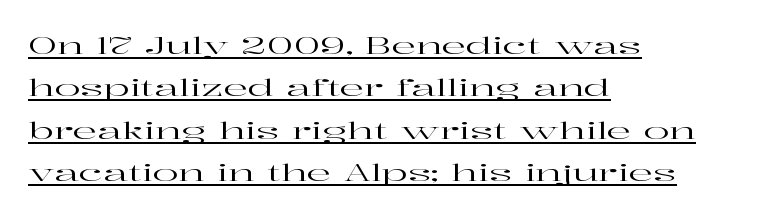
Honestly, the underline is the first thing you notice here. Alignment: flush left. A roman cut, with each character standing at attention. This rendering leaves character spacing at its baseline value.
